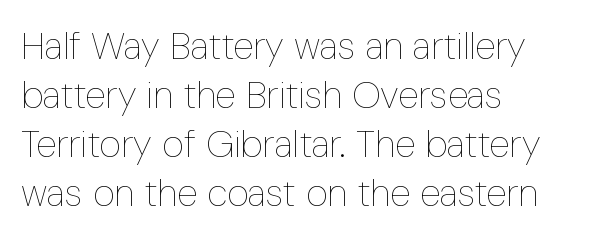
Q: Is the text bold? A: No.
Q: Is the text italic (slanted)? A: No, it is upright.
Q: Is the text underlined? A: No.
Q: How is the paragraph aligned? A: Left-aligned.
Q: Is the spacing between letters normal or unusually wide? A: Normal.
Q: Is the spacing between lines tight, normal or loose? A: Normal.
Q: Width (condensed, normal, or wide)? A: Condensed.
Q: Stroke contrast? A: Low.
Q: x-height? A: Medium.
Q: Monospaced? A: No.
